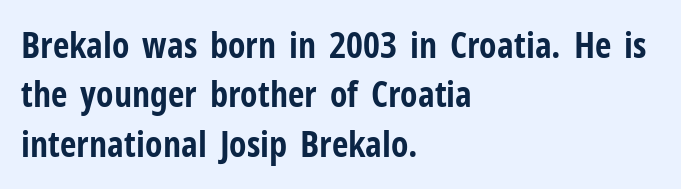
The passage shown is typeset with a sans-serif family. In terms of weight, the rendering is a true, heavy bold. Successive baselines arrive at the customary interval. Every row of glyphs begins at an identical x-position on the left. You could not count columns in this text — the font is proportionally spaced.
